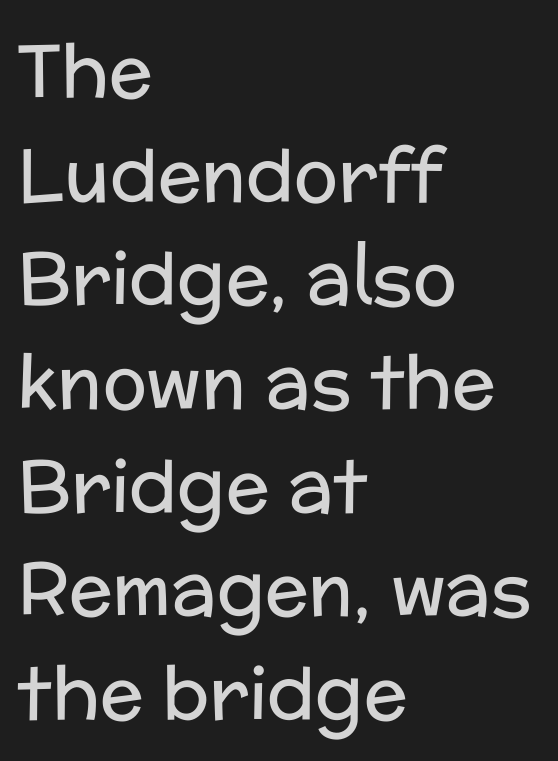
A clean baseline with only descenders dipping below it. If you measured baseline to baseline, you'd find a middling distance. What stands out about the letter spacing? Nothing — it is the standard amount. These lines are rendered in a variable-pitch font. This sample is left-justified, so line endings fall wherever the words run out. Examine the stroke ends and you'll find no serifs.
